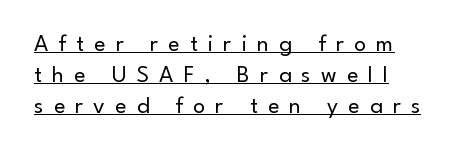
Emphasis is given by a line drawn under the lettering. In terms of letterspacing, this is a distinctly airy, spread setting. Weight: regular or lighter. In CSS terms this would be text-align: left. These lines sit exactly where default settings would place them. Notice how the stems are strictly vertical — no italics here.
